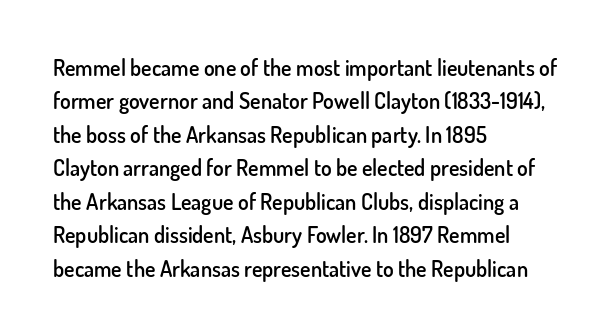
The image shows 22 px text type, upright; set left-aligned, normal line spacing (1.52x), normal letter spacing, not underlined.
